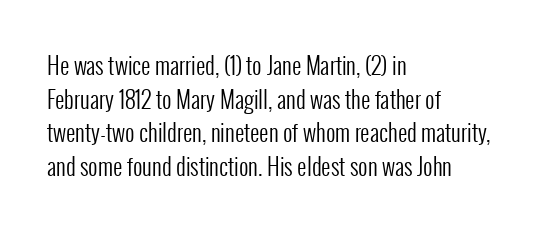
What stands out about the letter spacing? Nothing — it is the standard amount. Type without underlining. You can tell it's not italic because the verticals are truly vertical. Is there much room between lines? A standard amount, neither cramped nor airy.
